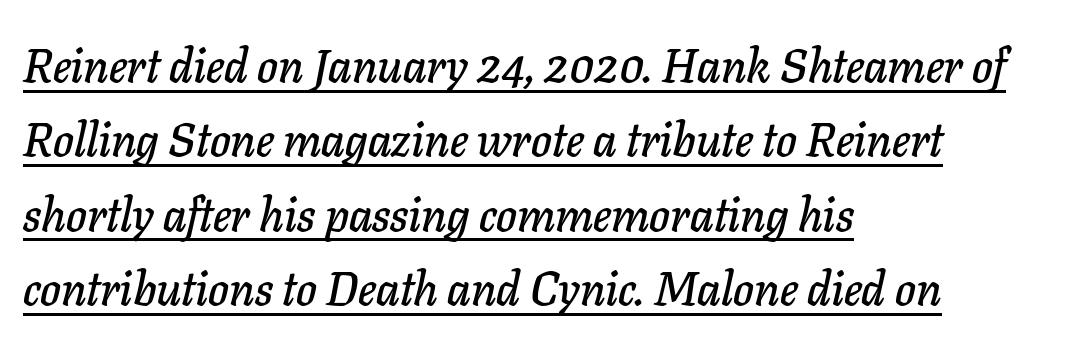
Q: Is the text italic (slanted)? A: Yes, it leans right by about 11 degrees.
Q: Is the text underlined? A: Yes.
Q: How is the paragraph aligned? A: Left-aligned.
Q: Is the spacing between letters normal or unusually wide? A: Normal.
Q: Is the spacing between lines tight, normal or loose? A: Normal.
Q: Width (condensed, normal, or wide)? A: Normal.
Q: Stroke contrast? A: Low.
Q: x-height? A: Medium.
Q: Monospaced? A: No.
